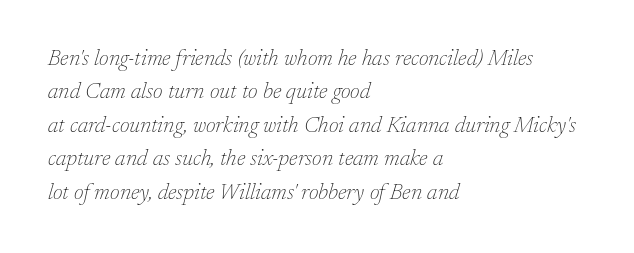
Q: Is the text bold? A: No.
Q: Is the text italic (slanted)? A: Yes, it leans right by about 17 degrees.
Q: Is the text underlined? A: No.
Q: How is the paragraph aligned? A: Left-aligned.
Q: Is the spacing between letters normal or unusually wide? A: Normal.
Q: Is the spacing between lines tight, normal or loose? A: Normal.
